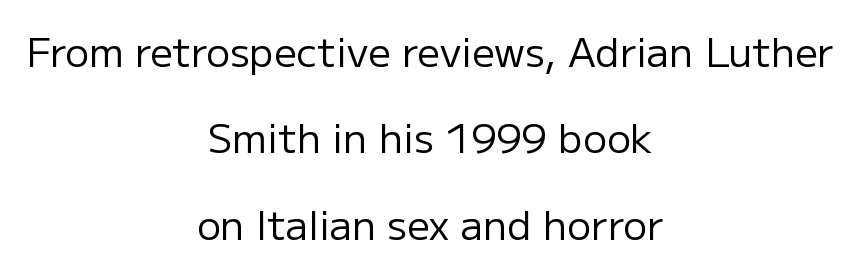
Typographically, this falls in the sans-serif category. You could fit nearly another row in the gap between these rows. The setting favours the middle, as headings and verse often do. Standard letterfit; no display-style spreading of the glyphs. This is not heavy type; no bold has been used. Upright lettering throughout.
